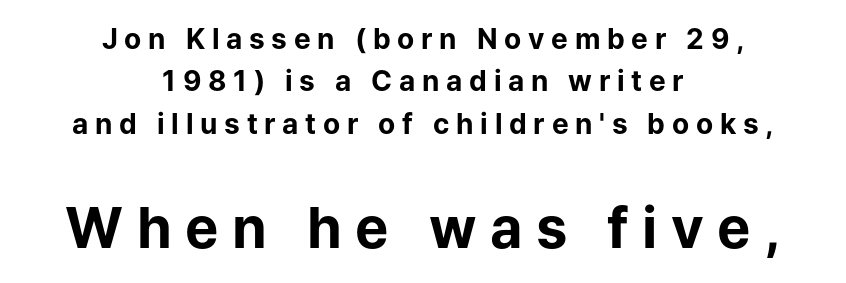
{"serif": "no", "italic": "no", "bold": "yes", "weight": "bold", "width": "normal", "stroke_contrast": "low", "x_height": "medium", "monospaced": "no", "underline": "no", "align": "center", "line_spacing": "normal", "line_spacing_ratio": 1.51, "letter_spacing": "wide", "letter_spacing_em": 0.24, "larger_block": "second", "size_ratio": 2.0, "glyph_px": 56}
